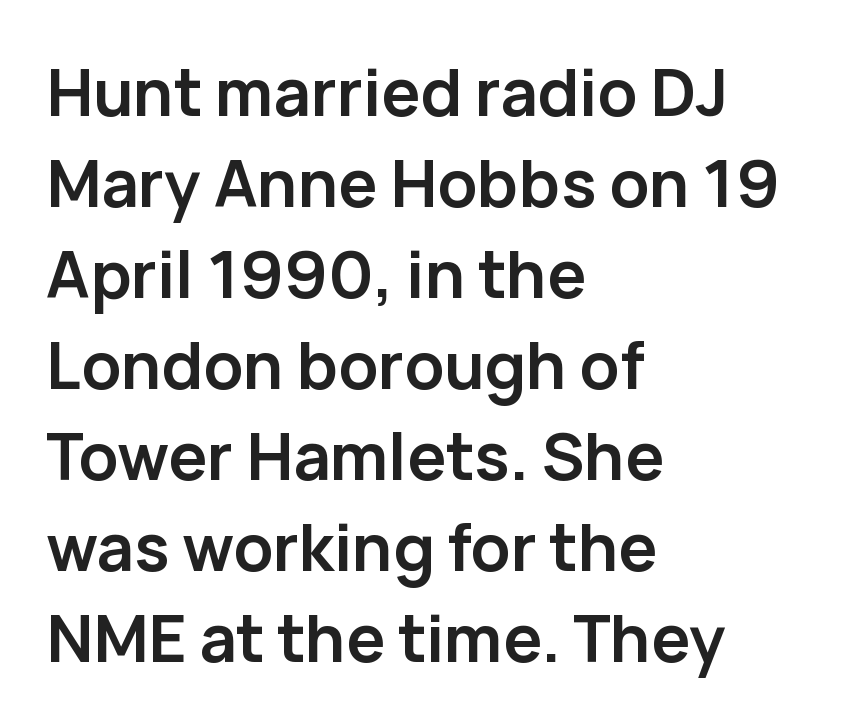
The image shows 65 px semibold sans-serif type, upright; set left-aligned, normal line spacing (1.4x), normal letter spacing, not underlined; low stroke contrast and a medium x-height.
